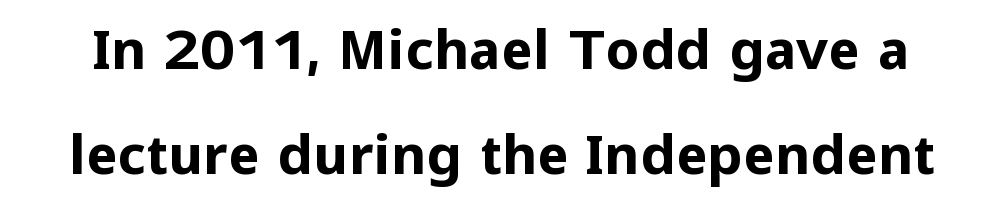
{"serif": "no", "italic": "no", "bold": "yes", "weight": "bold", "width": "normal", "stroke_contrast": "low", "x_height": "medium", "monospaced": "no", "underline": "no", "line_spacing": "loose", "line_spacing_ratio": 1.95, "letter_spacing": "normal", "letter_spacing_em": 0.0, "glyph_px": 54}
